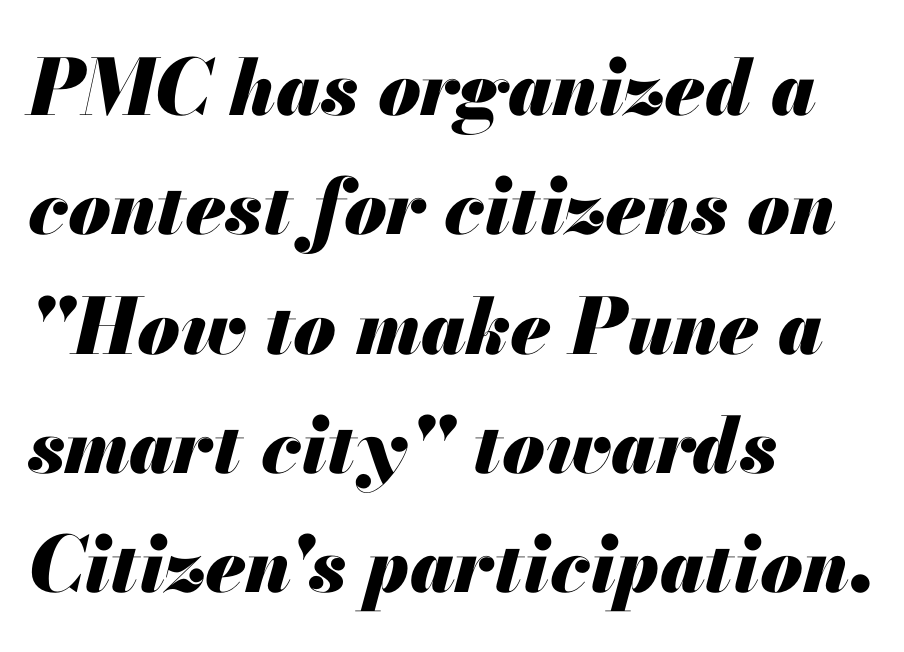
Q: Is the text bold? A: Yes.
Q: Is the text italic (slanted)? A: Yes, it leans right by about 13 degrees.
Q: Is the text underlined? A: No.
Q: How is the paragraph aligned? A: Left-aligned.
Q: Is the spacing between letters normal or unusually wide? A: Normal.
Q: Is the spacing between lines tight, normal or loose? A: Normal.
Q: Width (condensed, normal, or wide)? A: Normal.
Q: Stroke contrast? A: Medium.
Q: x-height? A: Small.
Q: Monospaced? A: No.
